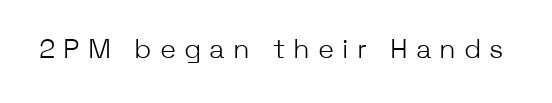
{"italic": "no", "bold": "no", "underline": "no", "letter_spacing": "wide", "letter_spacing_em": 0.3, "glyph_px": 27}
